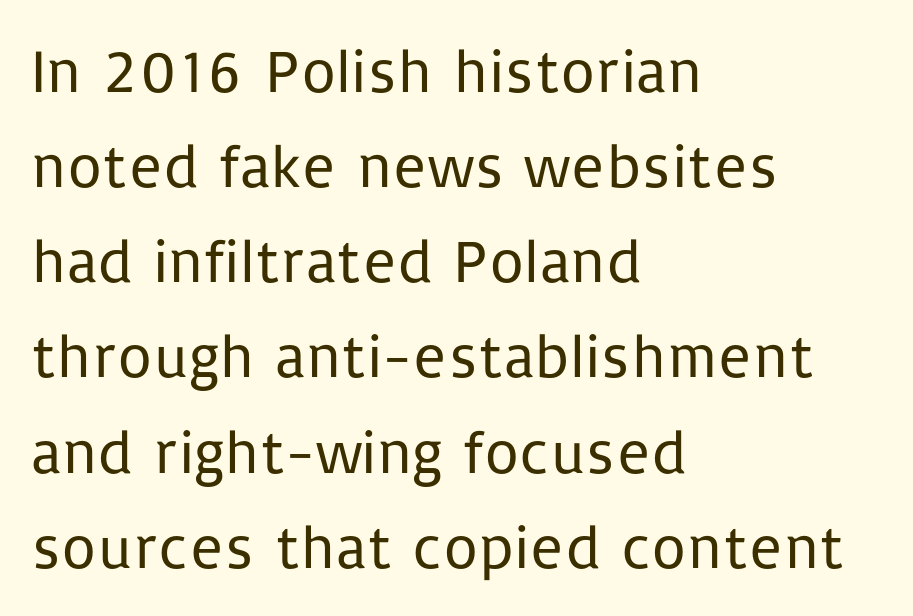
The image shows 61 px regular-weight sans-serif type, upright; set left-aligned, normal line spacing (1.56x), normal letter spacing, not underlined; low stroke contrast and a medium x-height.
